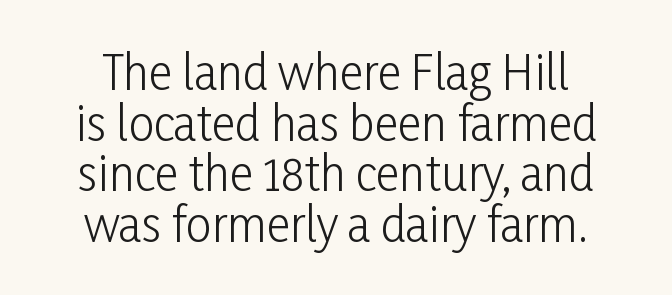
Q: Is the text bold? A: No.
Q: Is the text italic (slanted)? A: No, it is upright.
Q: Is the typeface a serif or a sans-serif typeface? A: Sans-serif.
Q: Is the text underlined? A: No.
Q: Is the spacing between letters normal or unusually wide? A: Normal.
Q: Is the spacing between lines tight, normal or loose? A: Tight.
Q: Width (condensed, normal, or wide)? A: Condensed.
Q: Stroke contrast? A: Low.
Q: x-height? A: Medium.
Q: Monospaced? A: No.
